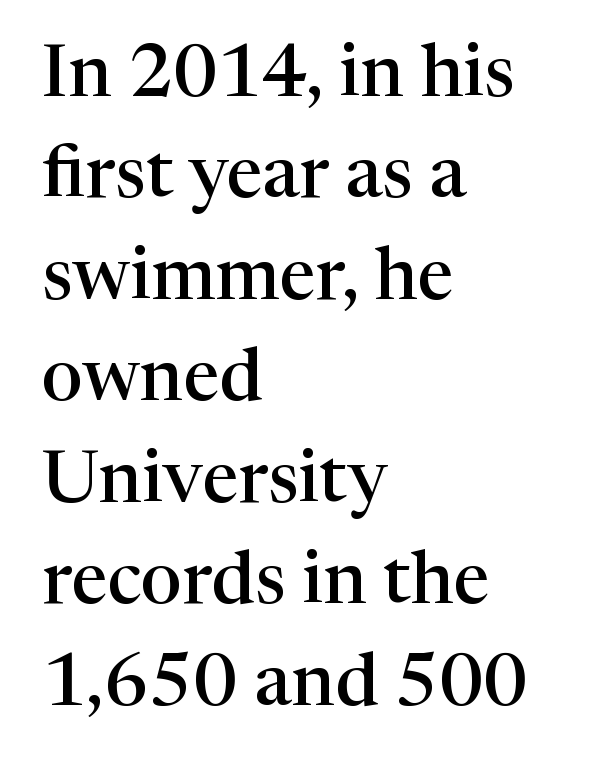
Students, observe: this is what conventionally led text looks like. The font's upright variant was chosen for this text. Here the designer chose a conventional face with non-uniform glyph widths. No word sits above an underline.
